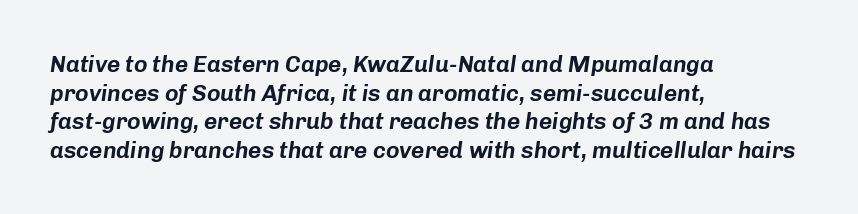
Q: Is the text italic (slanted)? A: Yes, it leans right by about 8 degrees.
Q: Is the text underlined? A: No.
Q: How is the paragraph aligned? A: Left-aligned.
Q: Is the spacing between letters normal or unusually wide? A: Normal.
